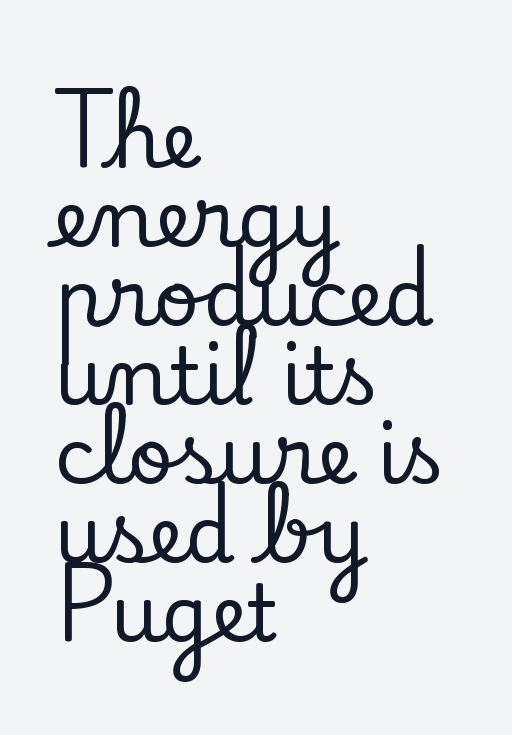
Q: Is the text italic (slanted)? A: No, it is upright.
Q: Is the text underlined? A: No.
Q: How is the paragraph aligned? A: Left-aligned.
Q: Is the spacing between letters normal or unusually wide? A: Normal.
Q: Is the spacing between lines tight, normal or loose? A: Tight.
Q: Width (condensed, normal, or wide)? A: Normal.
Q: Stroke contrast? A: Low.
Q: x-height? A: Small.
Q: Monospaced? A: No.
